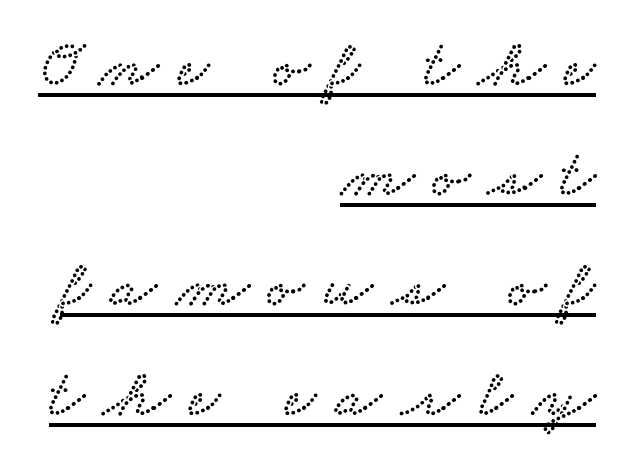
{"serif": "yes", "width": "wide", "stroke_contrast": "low", "x_height": "small", "monospaced": "no", "underline": "yes", "align": "right", "line_spacing": "normal", "line_spacing_ratio": 1.62, "letter_spacing": "wide", "letter_spacing_em": 0.28, "glyph_px": 68}
